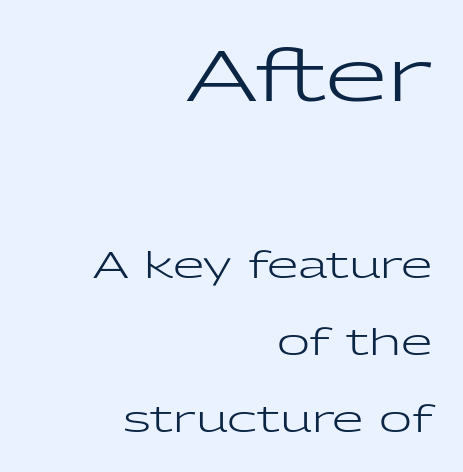
Q: Is the text bold? A: No.
Q: Is the text italic (slanted)? A: No, it is upright.
Q: Is the typeface a serif or a sans-serif typeface? A: Sans-serif.
Q: Is the text underlined? A: No.
Q: How is the paragraph aligned? A: Right-aligned.
Q: Is the spacing between letters normal or unusually wide? A: Normal.
Q: Is the spacing between lines tight, normal or loose? A: Loose.
Q: Which block of text is set in a larger size, the first (top) or the second (bottom)? A: The first (top) one.
Q: Width (condensed, normal, or wide)? A: Wide.
Q: Stroke contrast? A: Low.
Q: x-height? A: Medium.
Q: Monospaced? A: No.
